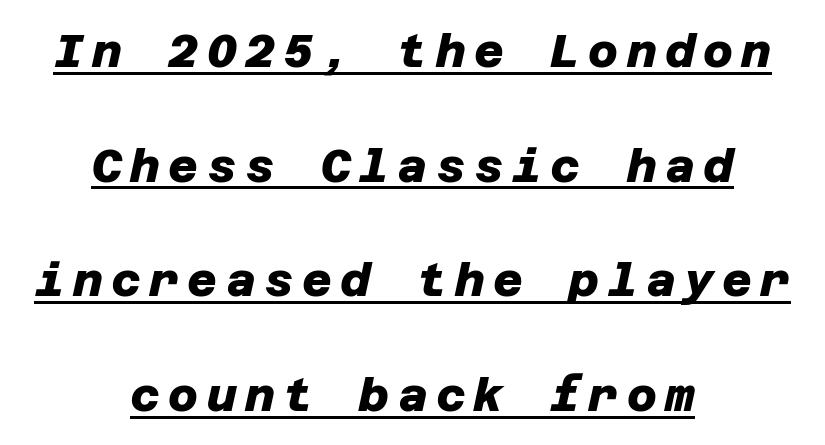
{"serif": "no", "bold": "yes", "weight": "heavy", "width": "normal", "stroke_contrast": "low", "x_height": "large", "underline": "yes", "align": "center", "line_spacing": "loose", "line_spacing_ratio": 2.49, "glyph_px": 46}
